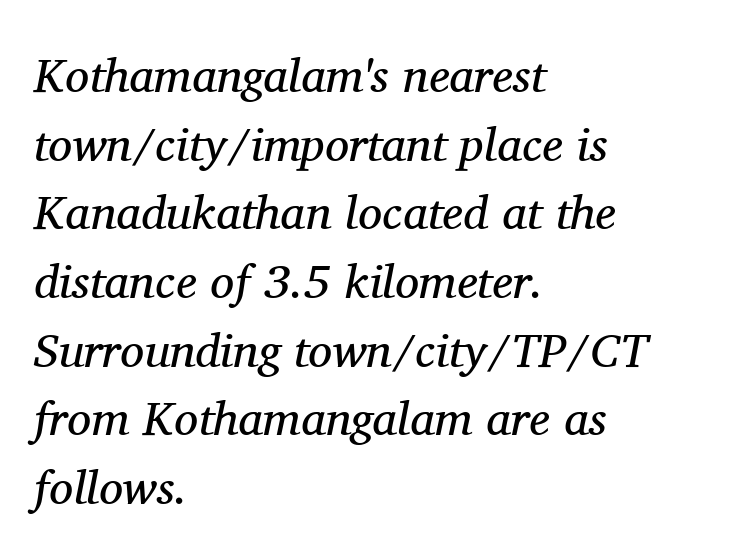
Q: Is the text bold? A: No.
Q: Is the text italic (slanted)? A: Yes, it leans right by about 11 degrees.
Q: Is the typeface a serif or a sans-serif typeface? A: Serif.
Q: Is the text underlined? A: No.
Q: How is the paragraph aligned? A: Left-aligned.
Q: Is the spacing between letters normal or unusually wide? A: Normal.
Q: Is the spacing between lines tight, normal or loose? A: Normal.
Q: Width (condensed, normal, or wide)? A: Normal.
Q: Stroke contrast? A: Medium.
Q: x-height? A: Medium.
Q: Monospaced? A: No.
